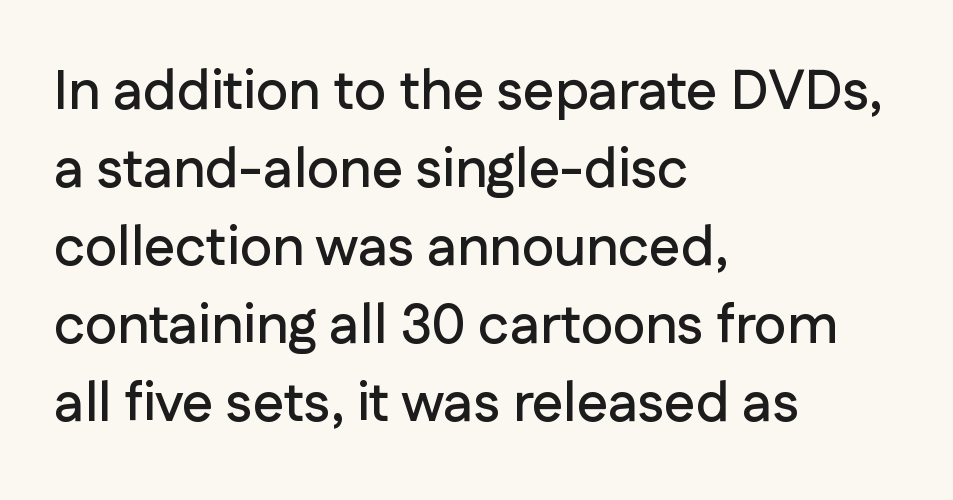
Q: Is the text italic (slanted)? A: No, it is upright.
Q: Is the typeface a serif or a sans-serif typeface? A: Sans-serif.
Q: Is the text underlined? A: No.
Q: How is the paragraph aligned? A: Left-aligned.
Q: Is the spacing between letters normal or unusually wide? A: Normal.
Q: Is the spacing between lines tight, normal or loose? A: Normal.
Q: Width (condensed, normal, or wide)? A: Normal.
Q: Stroke contrast? A: Low.
Q: x-height? A: Medium.
Q: Monospaced? A: No.
